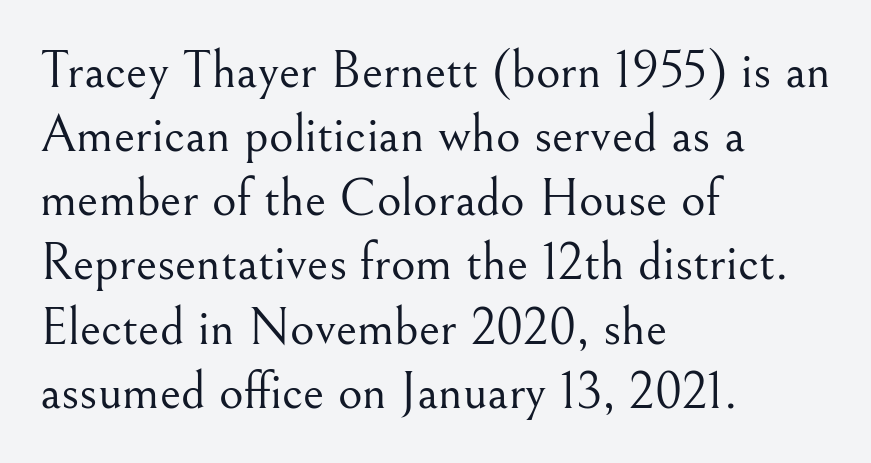
You could not count columns in this text — the font is proportionally spaced. Tall strokes in this sample are plumb rather than angled. Here the glyphs are tracked normally, forming tight word shapes. In terms of letterform style, serifs are clearly present.
